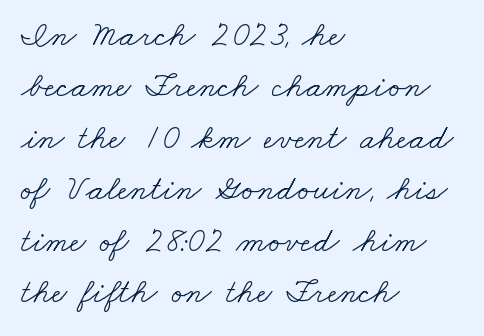
These lines are composed in type with serifs. Think standard paragraph weight, or any step lighter than that. A classic flush-left, rag-right setting is used for this passage. If you measured baseline to baseline, you'd find a middling distance. Each word holds together tightly as a unit, with standard inter-letter gaps.
